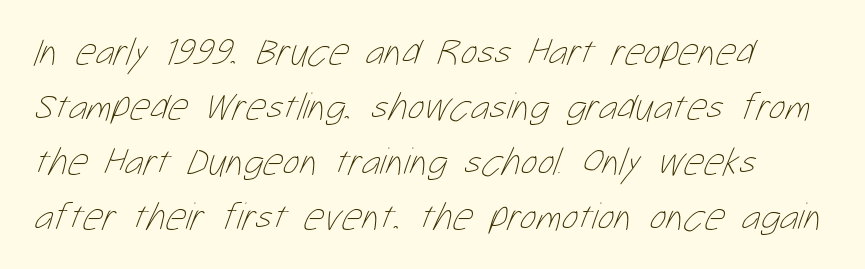
{"bold": "no", "weight": "thin", "width": "condensed", "stroke_contrast": "low", "x_height": "medium", "monospaced": "no", "underline": "no", "align": "left", "line_spacing": "normal", "line_spacing_ratio": 1.41, "letter_spacing": "normal", "letter_spacing_em": 0.0, "glyph_px": 39}
